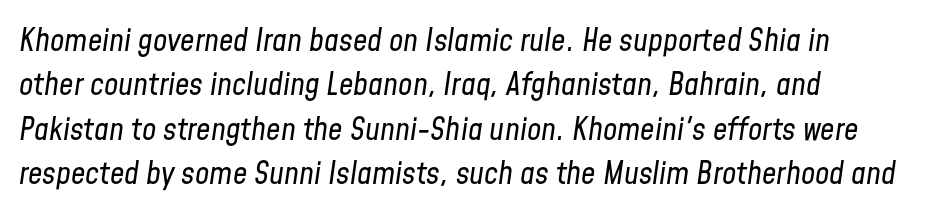
The image shows 32 px regular-weight, condensed type, italic (leaning right); set left-aligned, normal line spacing (1.39x), normal letter spacing, not underlined; low stroke contrast and a medium x-height.
